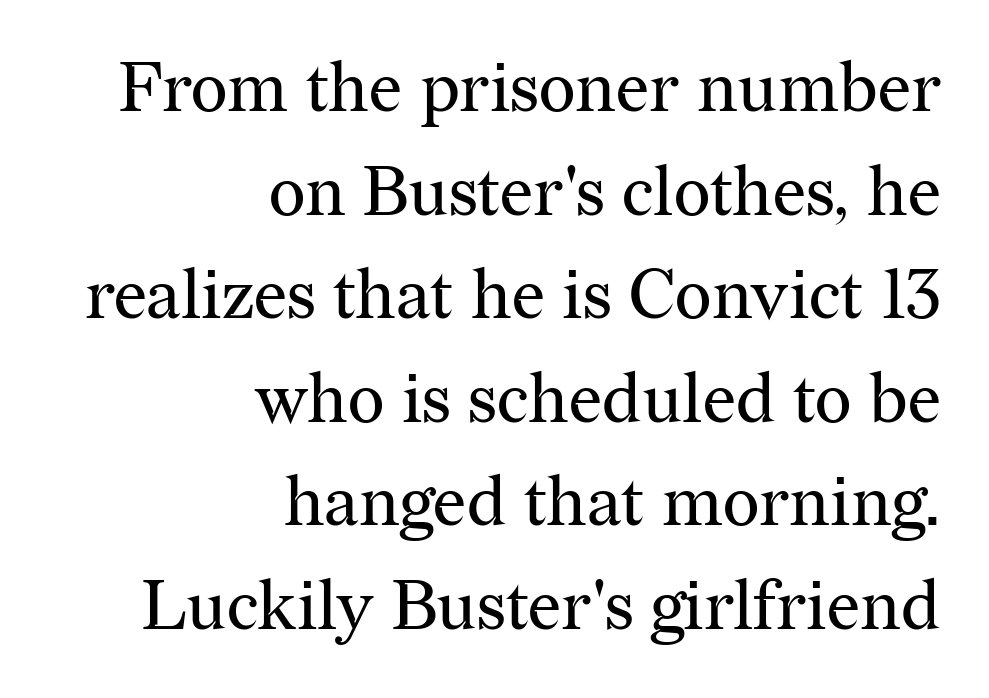
Q: Is the text bold? A: No.
Q: Is the text italic (slanted)? A: No, it is upright.
Q: Is the typeface a serif or a sans-serif typeface? A: Serif.
Q: Is the text underlined? A: No.
Q: How is the paragraph aligned? A: Right-aligned.
Q: Is the spacing between letters normal or unusually wide? A: Normal.
Q: Is the spacing between lines tight, normal or loose? A: Normal.
Q: Width (condensed, normal, or wide)? A: Normal.
Q: Stroke contrast? A: Medium.
Q: x-height? A: Medium.
Q: Monospaced? A: No.
